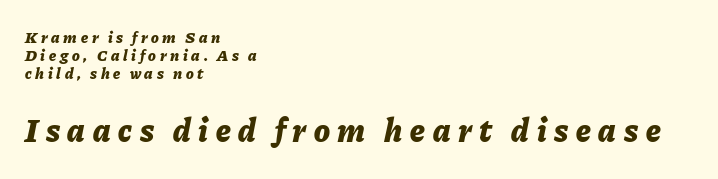
{"italic": "yes", "lean": "right", "slant_degrees": 11, "bold": "yes", "weight": "bold", "width": "normal", "stroke_contrast": "low", "x_height": "medium", "monospaced": "no", "underline": "no", "align": "left", "line_spacing": "tight", "line_spacing_ratio": 1.12, "letter_spacing": "wide", "letter_spacing_em": 0.23, "larger_block": "second", "size_ratio": 2.06, "glyph_px": 33}
